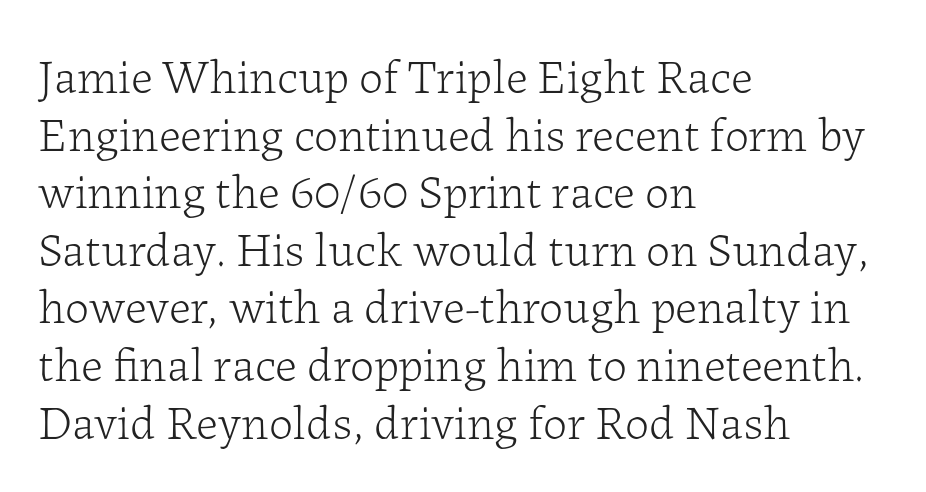
Q: Is the text bold? A: No.
Q: Is the text italic (slanted)? A: No, it is upright.
Q: Is the typeface a serif or a sans-serif typeface? A: Serif.
Q: Is the text underlined? A: No.
Q: How is the paragraph aligned? A: Left-aligned.
Q: Is the spacing between letters normal or unusually wide? A: Normal.
Q: Width (condensed, normal, or wide)? A: Normal.
Q: Stroke contrast? A: Low.
Q: x-height? A: Medium.
Q: Monospaced? A: No.
